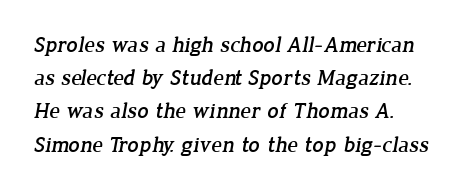
Q: Is the text underlined? A: No.
Q: How is the paragraph aligned? A: Left-aligned.
Q: Is the spacing between letters normal or unusually wide? A: Normal.
Q: Is the spacing between lines tight, normal or loose? A: Normal.
